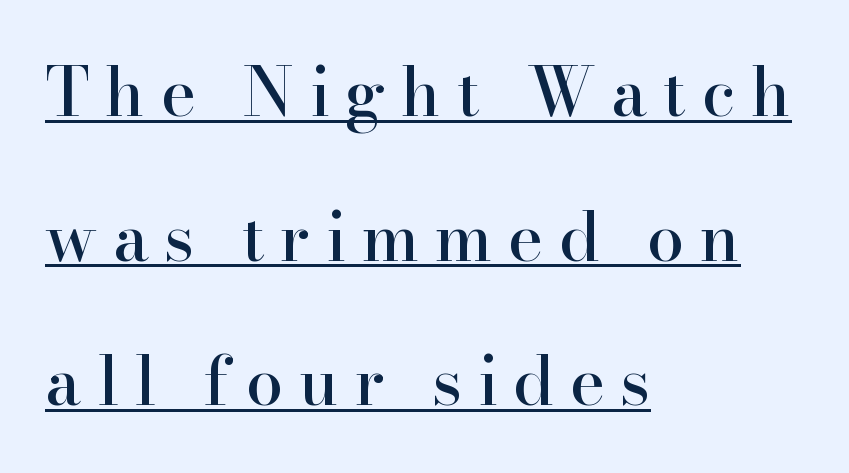
The image shows 67 px serif type, upright; set left-aligned, loose line spacing (2.16x), unusually wide letter spacing (+0.23 em), underlined; high stroke contrast and a small x-height.
